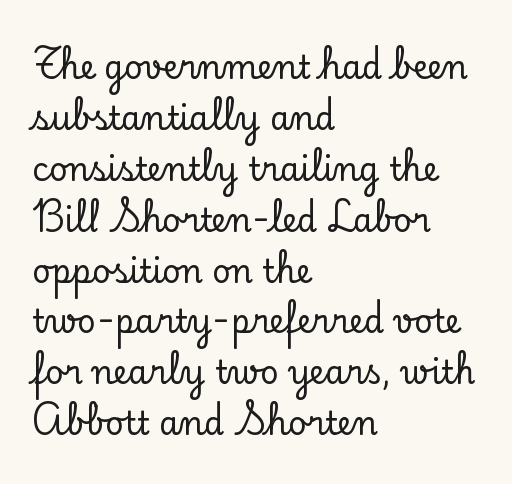
Q: Is the text italic (slanted)? A: No, it is upright.
Q: Is the typeface a serif or a sans-serif typeface? A: Serif.
Q: Is the text underlined? A: No.
Q: How is the paragraph aligned? A: Left-aligned.
Q: Is the spacing between letters normal or unusually wide? A: Normal.
Q: Is the spacing between lines tight, normal or loose? A: Normal.
Q: Width (condensed, normal, or wide)? A: Normal.
Q: Stroke contrast? A: Low.
Q: x-height? A: Small.
Q: Monospaced? A: No.
